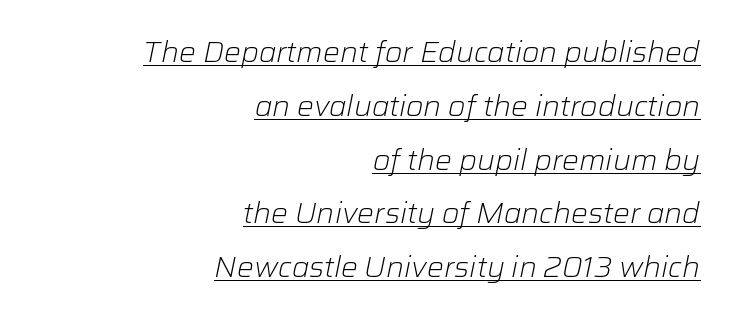
The letters advance in unequal steps, a hallmark of proportional type. Descenders here cross a horizontal rule under the line. A typesetter would mark this as italic. Leading: increased. Caption: multi-line text, flush right, ragged left.
